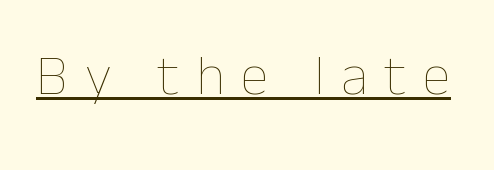
{"italic": "no", "bold": "no", "weight": "thin", "width": "normal", "stroke_contrast": "low", "x_height": "medium", "monospaced": "no", "underline": "yes", "letter_spacing": "wide", "letter_spacing_em": 0.29, "glyph_px": 57}
